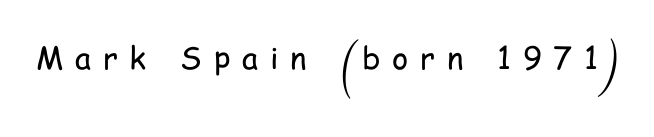
Q: Is the text bold? A: No.
Q: Is the text italic (slanted)? A: No, it is upright.
Q: Is the typeface a serif or a sans-serif typeface? A: Sans-serif.
Q: Is the text underlined? A: No.
Q: Is the spacing between letters normal or unusually wide? A: Unusually wide.
Q: Width (condensed, normal, or wide)? A: Condensed.
Q: Stroke contrast? A: Low.
Q: x-height? A: Medium.
Q: Monospaced? A: No.
